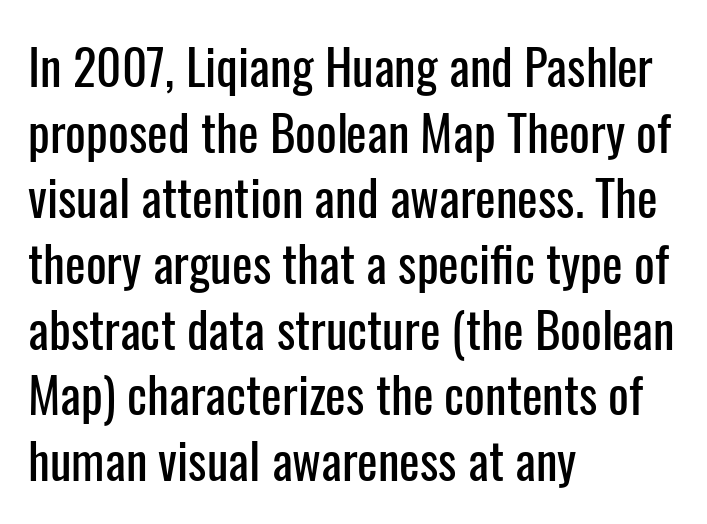
{"serif": "no", "italic": "no", "width": "condensed", "stroke_contrast": "low", "x_height": "medium", "monospaced": "no", "underline": "no", "align": "left", "line_spacing": "normal", "line_spacing_ratio": 1.34, "letter_spacing": "normal", "letter_spacing_em": 0.0, "glyph_px": 49}
